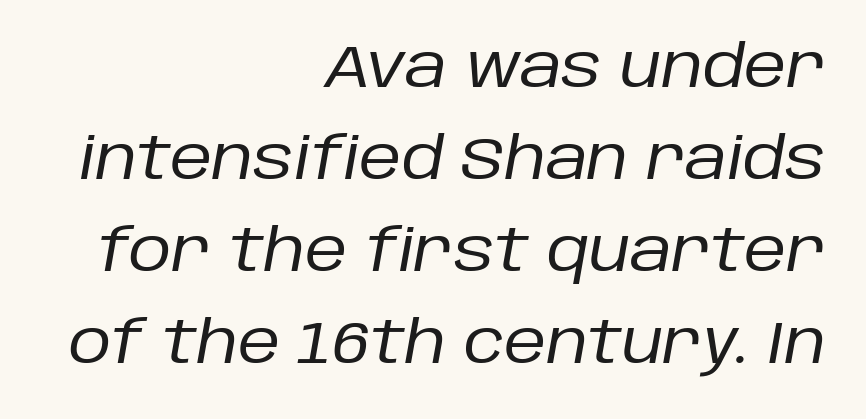
Weight: regular or lighter. The passage shown stacks its lines at a standard gap. How are the letters spaced? Ordinarily, with no added tracking. The rendering uses natural spacing where letterforms have individual widths. Slanted lettering throughout. The paragraph shown leans on its right margin.
